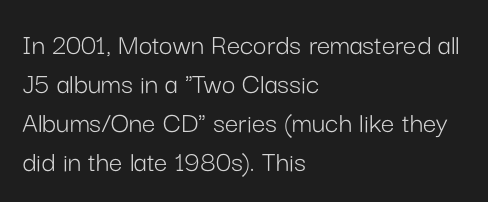
Casual observation: everything's shoved over to the left. The strip under each line holds only bare page. The rendering uses natural spacing where letterforms have individual widths. The line texture is even and compact thanks to regular tracking. Summary of vertical rhythm: regular, with standard interline spacing.
